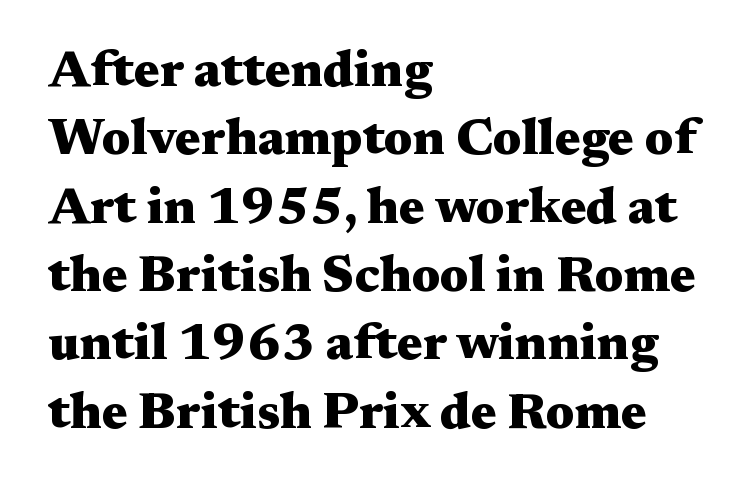
A serif font was chosen for this passage. All the whitespace from short lines collects on the right. Caption: standard tracking, unaltered. I'd describe the lettering as bold — thick and assertive.
